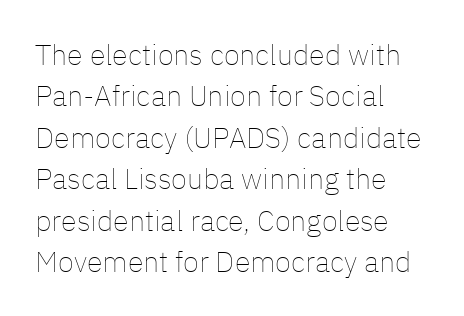
Q: Is the text bold? A: No.
Q: Is the text italic (slanted)? A: No, it is upright.
Q: Is the text underlined? A: No.
Q: How is the paragraph aligned? A: Left-aligned.
Q: Is the spacing between letters normal or unusually wide? A: Normal.
Q: Is the spacing between lines tight, normal or loose? A: Normal.
Q: Width (condensed, normal, or wide)? A: Normal.
Q: Stroke contrast? A: Low.
Q: x-height? A: Medium.
Q: Monospaced? A: No.
